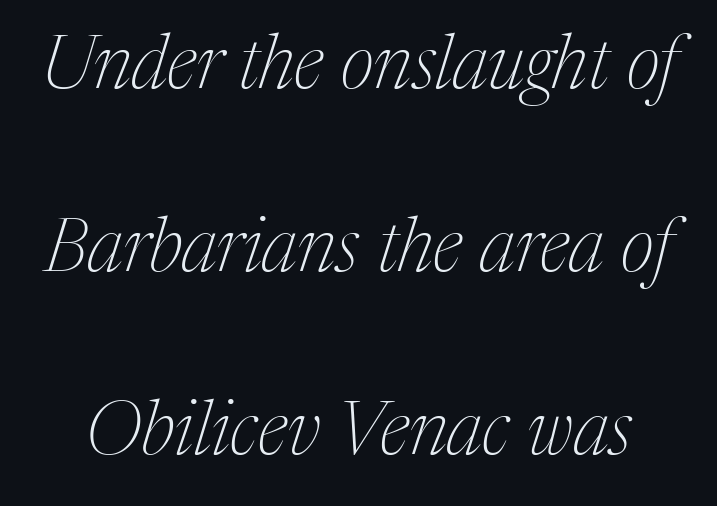
Line spacing here is loose. Is this a fixed-width face? No — the glyphs have proportional, varying widths. Compared with typical body copy, the letter spacing here is the same. To sum up the face: it has serifs. This sample uses an oblique cut, with every glyph tilted off the vertical.
